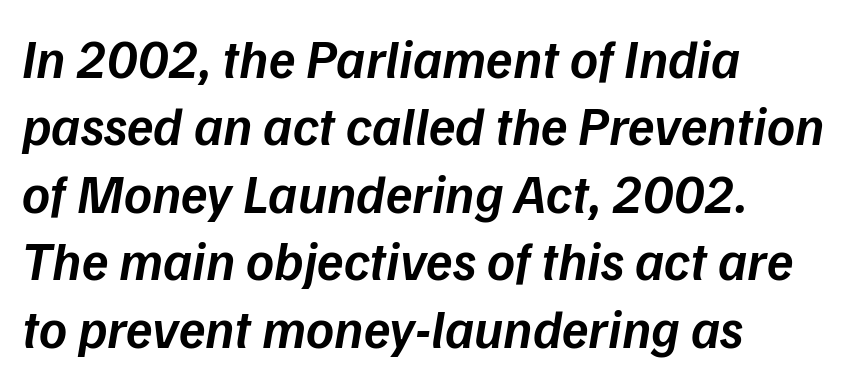
The letterforms sit shoulder to shoulder at normal distance. Glance below the letters and you will spot only blank space. The lines in this sample share a left origin and differ only in where they stop. Do the characters align in a grid? No, the font is proportional.
